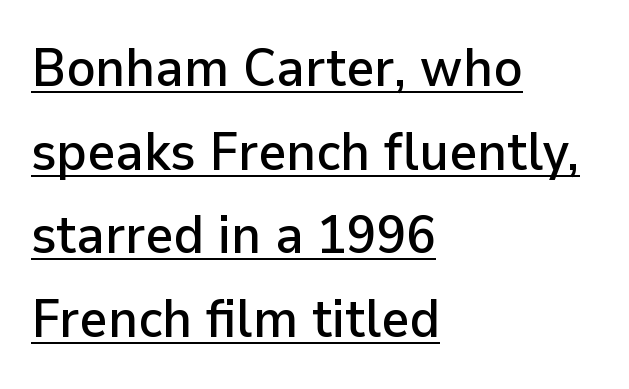
{"serif": "no", "italic": "no", "width": "normal", "stroke_contrast": "low", "x_height": "medium", "monospaced": "no", "underline": "yes", "align": "left", "line_spacing": "normal", "line_spacing_ratio": 1.55, "letter_spacing": "normal", "letter_spacing_em": 0.0, "glyph_px": 54}
